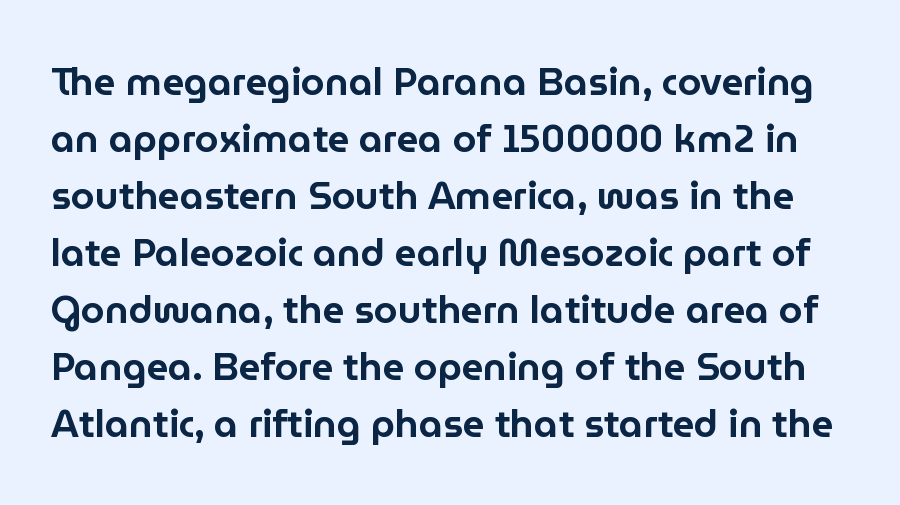
Q: Is the text italic (slanted)? A: No, it is upright.
Q: Is the typeface a serif or a sans-serif typeface? A: Sans-serif.
Q: Is the text underlined? A: No.
Q: Is the spacing between letters normal or unusually wide? A: Normal.
Q: Is the spacing between lines tight, normal or loose? A: Normal.
Q: Width (condensed, normal, or wide)? A: Normal.
Q: Stroke contrast? A: Low.
Q: x-height? A: Medium.
Q: Monospaced? A: No.
